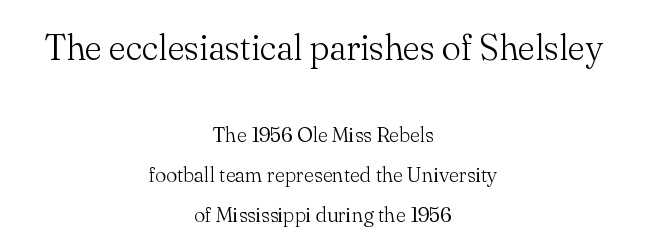
Q: Is the text bold? A: No.
Q: Is the text italic (slanted)? A: No, it is upright.
Q: Is the typeface a serif or a sans-serif typeface? A: Serif.
Q: Is the text underlined? A: No.
Q: How is the paragraph aligned? A: Centered.
Q: Is the spacing between letters normal or unusually wide? A: Normal.
Q: Is the spacing between lines tight, normal or loose? A: Loose.
Q: Which block of text is set in a larger size, the first (top) or the second (bottom)? A: The first (top) one.
Q: Width (condensed, normal, or wide)? A: Normal.
Q: Stroke contrast? A: Medium.
Q: x-height? A: Small.
Q: Monospaced? A: No.
